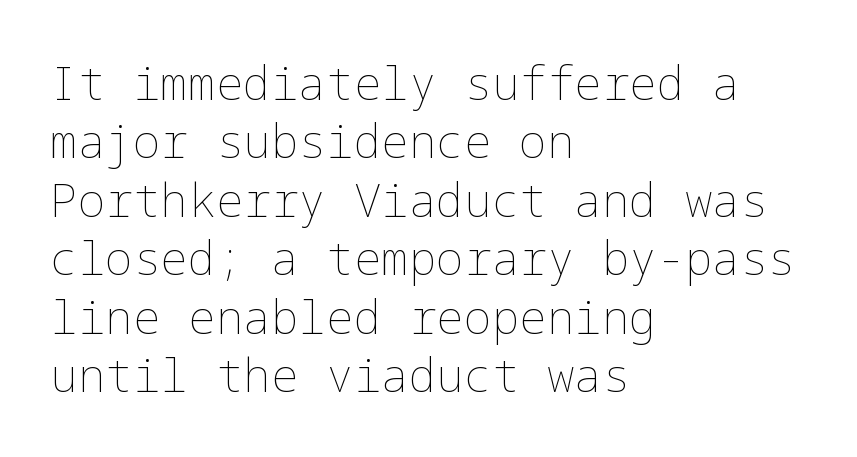
The image shows 46 px thin type, upright; set left-aligned, normal line spacing (1.27x), normal letter spacing, not underlined; low stroke contrast and a medium x-height.
